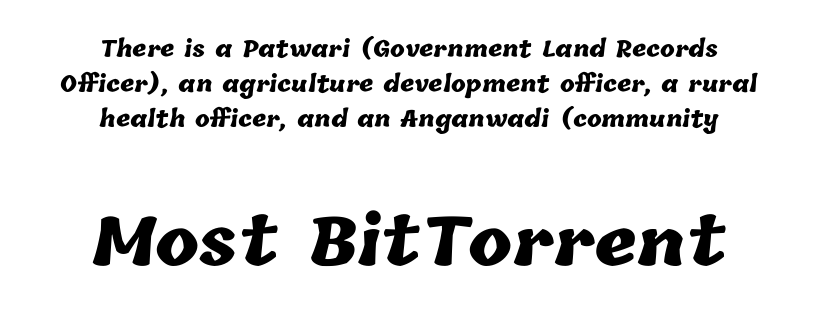
{"bold": "yes", "weight": "heavy", "width": "normal", "stroke_contrast": "low", "x_height": "medium", "monospaced": "no", "underline": "no", "align": "center", "line_spacing": "normal", "line_spacing_ratio": 1.59, "letter_spacing": "normal", "letter_spacing_em": 0.0, "larger_block": "second", "size_ratio": 3.0, "glyph_px": 66}
